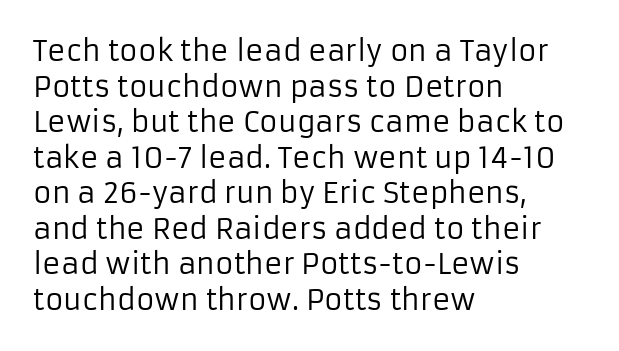
If you drew a ruler down the left edge, every line would touch it. The glyphs in this specimen are sans serif. Every character sits straight up, as roman type does. The gap between lines stays unmarked. Between one letter and the next there's only the usual sliver of space. Is this a fixed-width face? No — the glyphs have proportional, varying widths.
